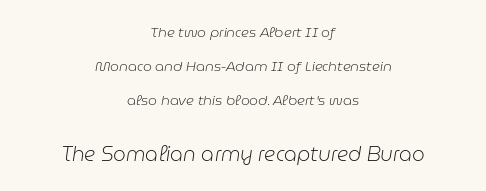
{"italic": "yes", "lean": "right", "slant_degrees": 9, "bold": "no", "underline": "no", "align": "center", "line_spacing": "loose", "line_spacing_ratio": 2.44, "letter_spacing": "normal", "letter_spacing_em": 0.0, "larger_block": "second", "size_ratio": 1.43, "glyph_px": 20}
